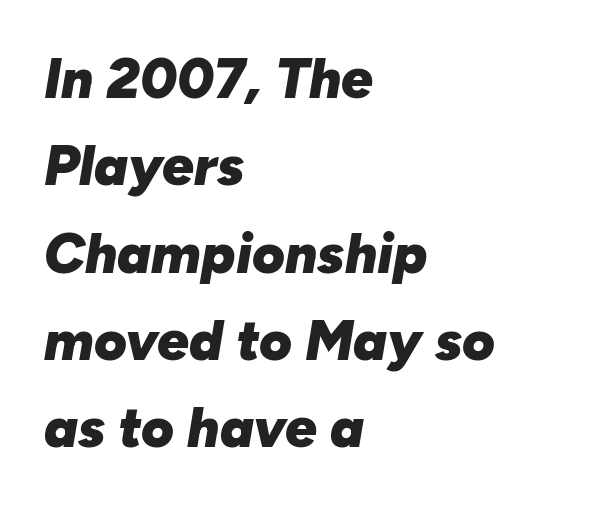
{"italic": "yes", "lean": "right", "slant_degrees": 10, "bold": "yes", "weight": "heavy", "width": "normal", "stroke_contrast": "low", "x_height": "medium", "monospaced": "no", "underline": "no", "align": "left", "line_spacing": "normal", "line_spacing_ratio": 1.56, "letter_spacing": "normal", "letter_spacing_em": 0.0, "glyph_px": 56}
